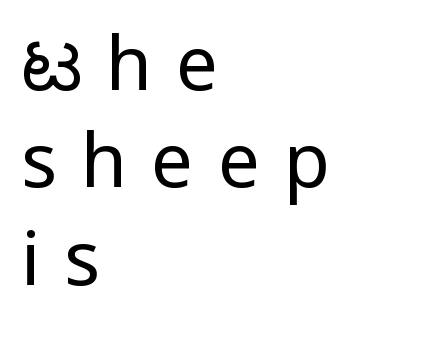
Horizontal bands of white between lines are of average thickness. Each letter keeps its own natural width here, so spacing adapts to shape. Underlining? Definitely not there. Regarding serifs, this sample does without them. Caption: face not bold, strokes unweighted.
